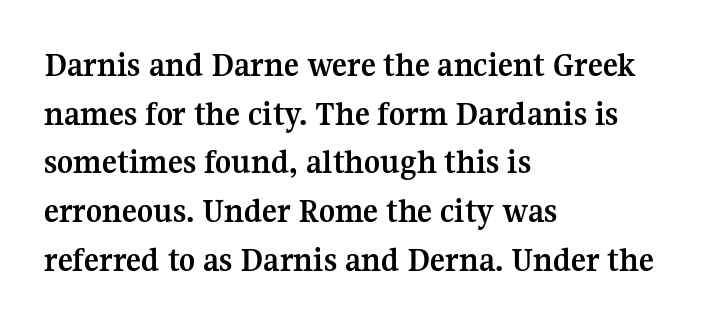
{"serif": "yes", "italic": "no", "bold": "yes", "weight": "semibold", "width": "normal", "stroke_contrast": "medium", "x_height": "medium", "monospaced": "no", "underline": "no", "align": "left", "line_spacing": "normal", "line_spacing_ratio": 1.39, "letter_spacing": "normal", "letter_spacing_em": 0.0, "glyph_px": 35}
